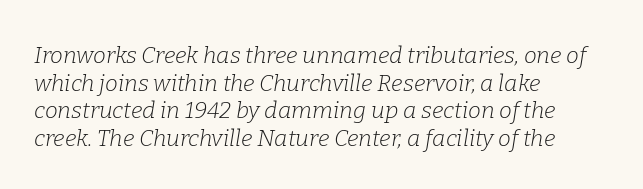
{"italic": "yes", "lean": "right", "slant_degrees": 9, "bold": "no", "underline": "no", "align": "left", "line_spacing_ratio": 1.2, "letter_spacing": "normal", "letter_spacing_em": 0.0, "glyph_px": 23}
